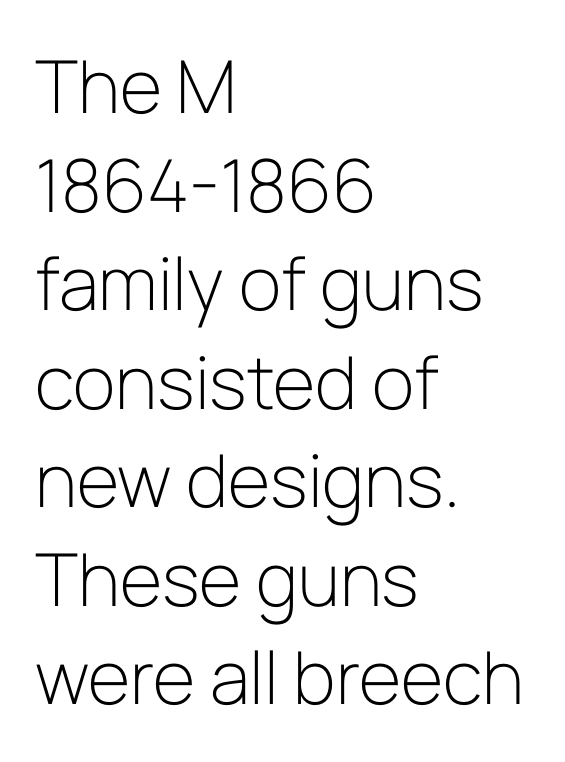
This rendering leaves character spacing at its baseline value. No word sits above an underline. No feet cap the strokes, marking this as sans-serif type. The strokes carry an ordinary text weight at most.
